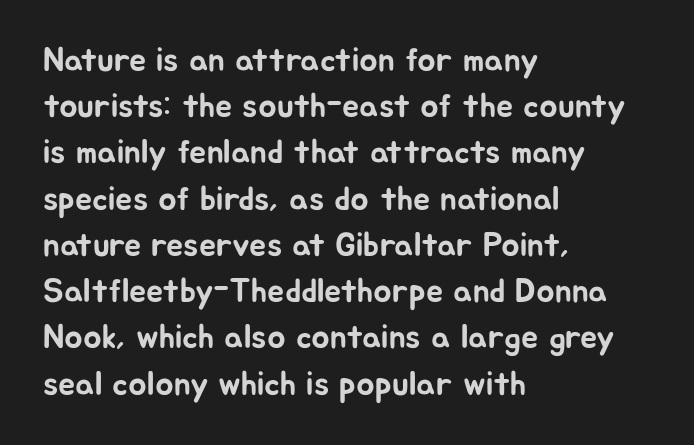
The image shows 34 px sans-serif type, upright; set left-aligned, normal line spacing (1.36x), normal letter spacing, not underlined; low stroke contrast and a medium x-height.
